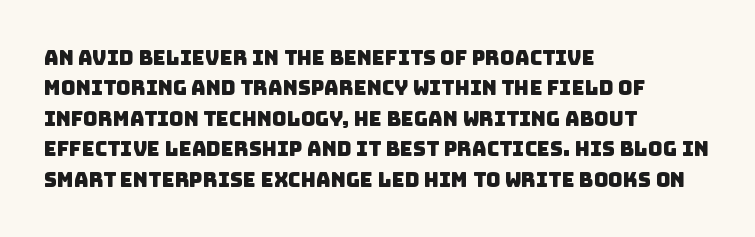
{"underline": "no", "align": "left", "line_spacing": "normal", "line_spacing_ratio": 1.52, "letter_spacing": "normal", "letter_spacing_em": 0.0, "glyph_px": 20}
